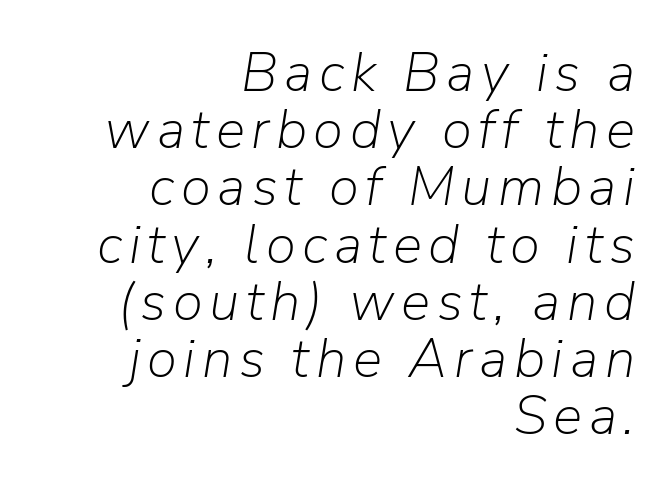
{"italic": "yes", "lean": "right", "slant_degrees": 9, "bold": "no", "weight": "light", "width": "normal", "stroke_contrast": "low", "x_height": "medium", "monospaced": "no", "underline": "no", "align": "right", "line_spacing": "tight", "line_spacing_ratio": 1.04, "glyph_px": 55}
